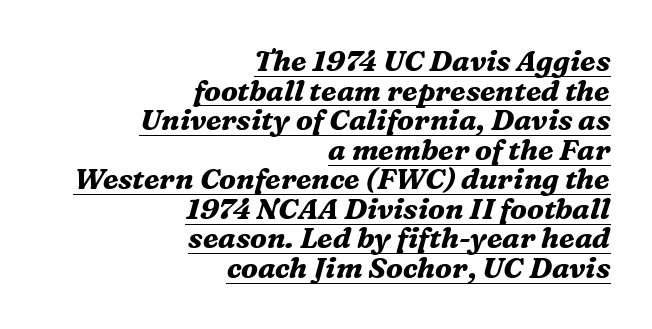
{"serif": "yes", "italic": "yes", "lean": "right", "slant_degrees": 16, "bold": "yes", "weight": "bold", "width": "normal", "stroke_contrast": "medium", "x_height": "medium", "monospaced": "no", "underline": "yes", "align": "right", "line_spacing": "tight", "line_spacing_ratio": 1.02, "letter_spacing": "normal", "letter_spacing_em": 0.0, "glyph_px": 29}
